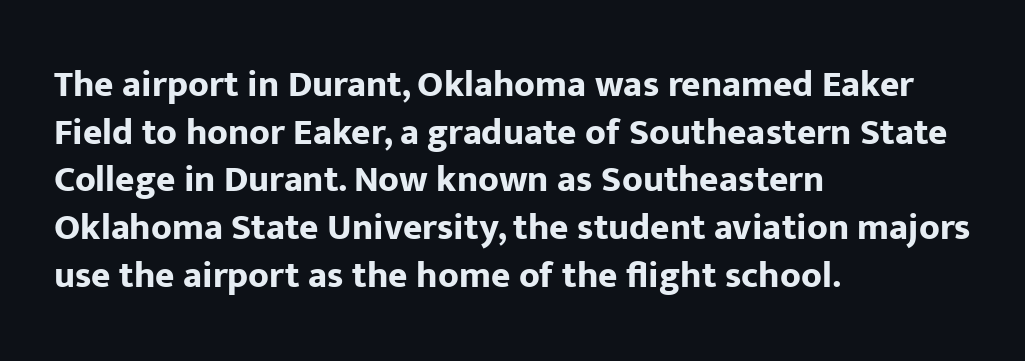
The type sits square on the baseline with zero lean. Is the type bold? Yes — the strokes are clearly thick and heavy. The rows are spaced the way most documents space them. Nope, no serifs anywhere on these letters.
